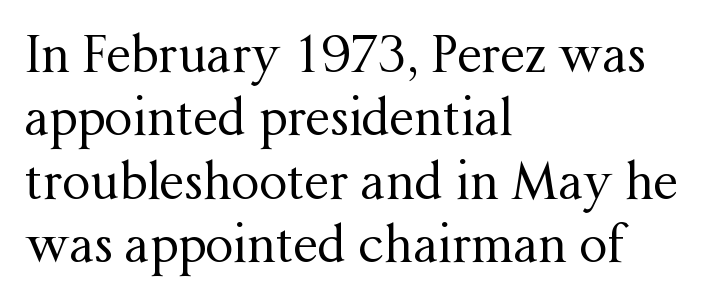
The image shows 50 px regular-weight serif type, upright; set left-aligned, normal line spacing (1.27x), normal letter spacing, not underlined; medium stroke contrast and a medium x-height.
